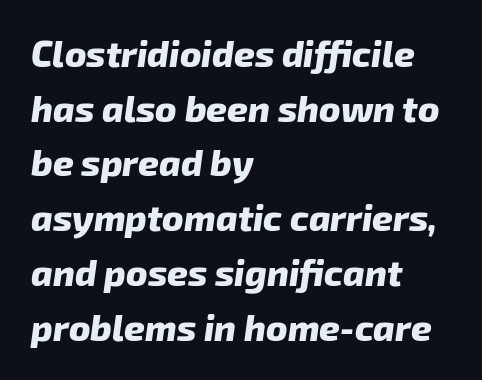
{"italic": "yes", "lean": "right", "slant_degrees": 8, "bold": "yes", "weight": "heavy", "width": "normal", "stroke_contrast": "low", "x_height": "medium", "monospaced": "no", "underline": "no", "align": "left", "line_spacing": "normal", "line_spacing_ratio": 1.52, "letter_spacing": "normal", "letter_spacing_em": 0.0, "glyph_px": 36}
